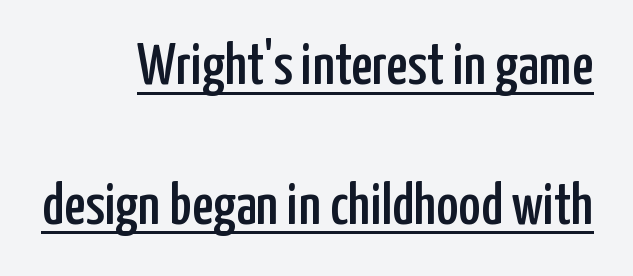
Does the leading feel generous? Absolutely, it's lavish. A typesetter would call this proportional, since set widths differ per character. Honestly, the letter spacing is just normal — you wouldn't notice it. Regarding serifs, this sample does without them. Reading down the block, your eye finds every line finishing at a fixed right position.
